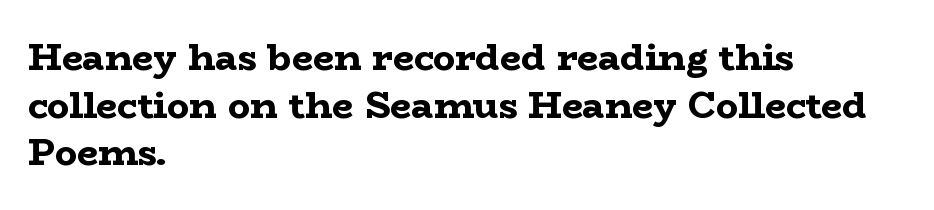
These lines are rendered in a variable-pitch font. The text block is weighted toward the left margin, trailing off unevenly rightward. The font's upright variant was chosen for this text. Caption: bold face, heavy strokes. Leading: standard. The glyphs in this specimen are seriffed.
